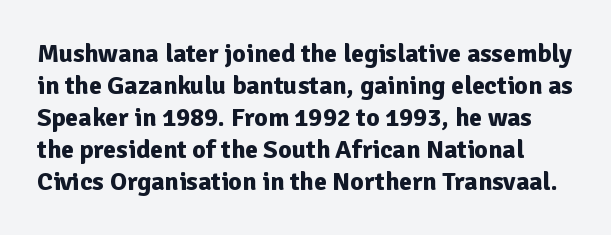
{"italic": "no", "bold": "yes", "underline": "no", "line_spacing_ratio": 1.23, "letter_spacing": "normal", "letter_spacing_em": 0.0, "glyph_px": 26}
